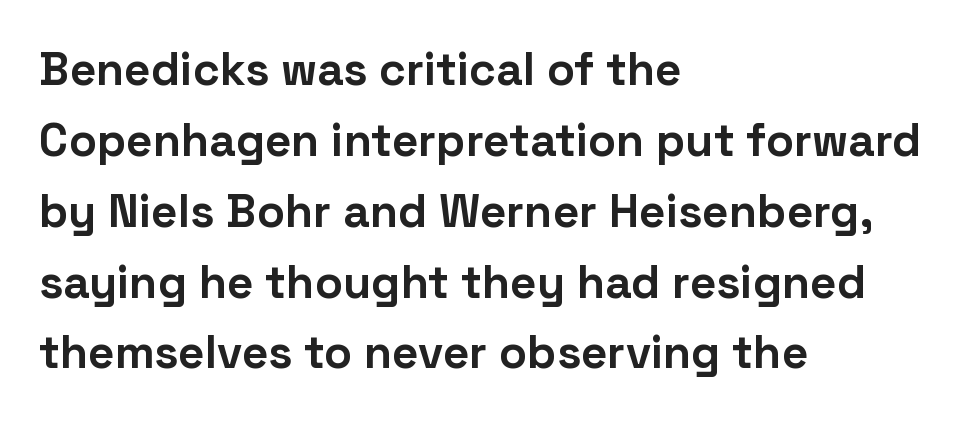
{"serif": "no", "italic": "no", "bold": "yes", "weight": "bold", "width": "normal", "stroke_contrast": "low", "x_height": "medium", "monospaced": "no", "underline": "no", "align": "left", "line_spacing": "normal", "line_spacing_ratio": 1.54, "letter_spacing": "normal", "letter_spacing_em": 0.0, "glyph_px": 46}
